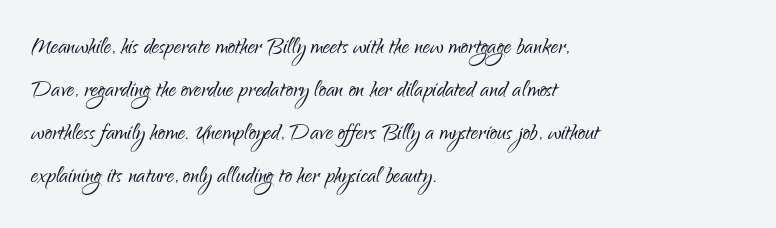
Q: Is the text bold? A: No.
Q: Is the text italic (slanted)? A: Yes.
Q: Is the typeface a serif or a sans-serif typeface? A: Sans-serif.
Q: Is the text underlined? A: No.
Q: How is the paragraph aligned? A: Left-aligned.
Q: Is the spacing between letters normal or unusually wide? A: Normal.
Q: Is the spacing between lines tight, normal or loose? A: Normal.
Q: Width (condensed, normal, or wide)? A: Condensed.
Q: Stroke contrast? A: Low.
Q: x-height? A: Small.
Q: Monospaced? A: No.
